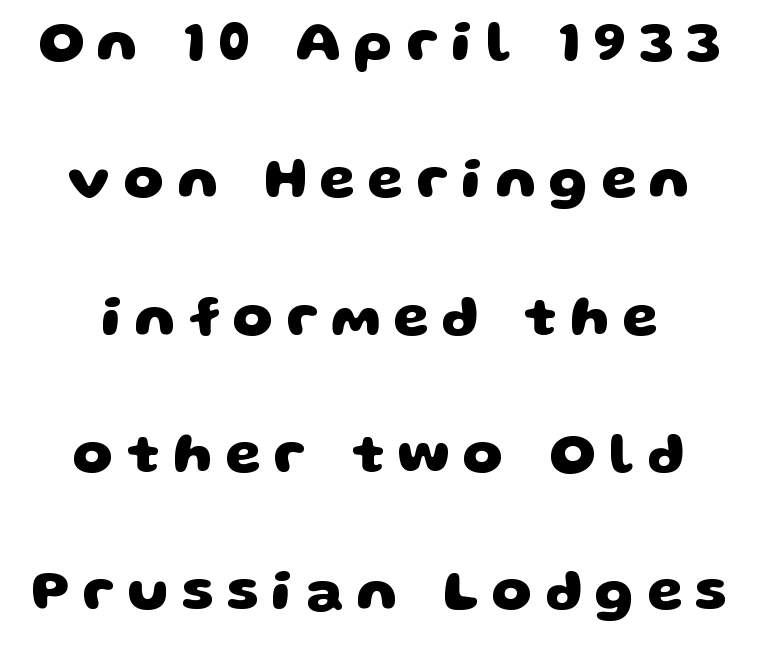
The image shows 57 px heavy, wide sans-serif type; set loose line spacing (2.41x), unusually wide letter spacing (+0.23 em), not underlined; low stroke contrast and a large x-height.
